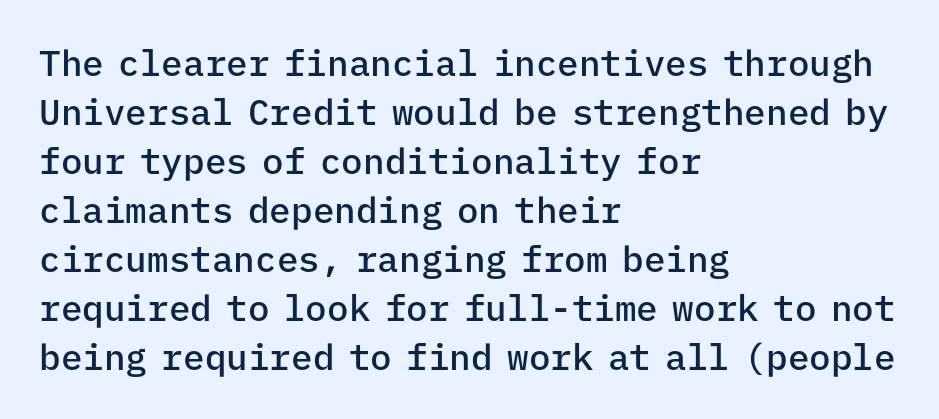
{"serif": "no", "italic": "no", "bold": "semi", "weight": "semibold", "width": "normal", "stroke_contrast": "low", "x_height": "medium", "monospaced": "yes", "underline": "no", "align": "left", "line_spacing": "normal", "line_spacing_ratio": 1.36, "letter_spacing": "normal", "letter_spacing_em": 0.0, "glyph_px": 36}
